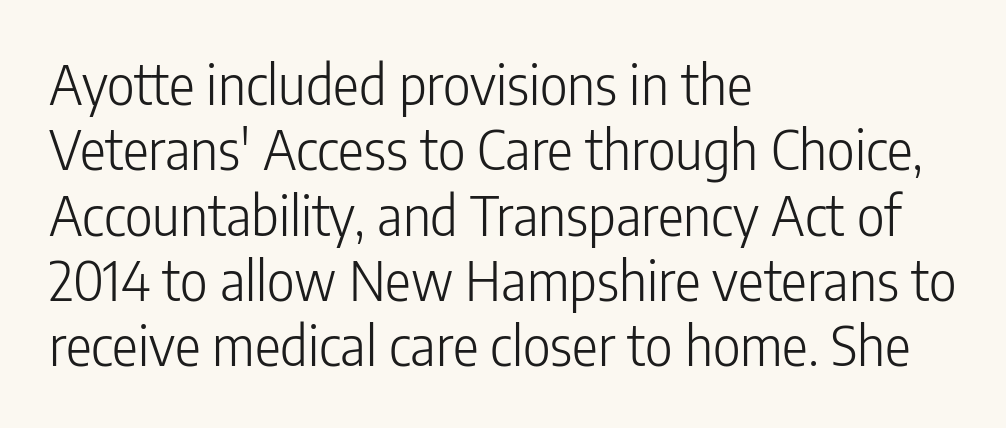
The image shows 54 px light, condensed sans-serif type, upright; set left-aligned, line spacing 1.21x, normal letter spacing, not underlined; low stroke contrast and a medium x-height.
